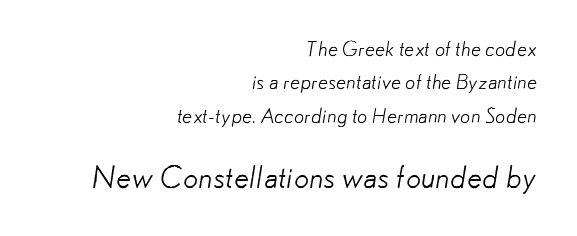
Q: Is the text bold? A: No.
Q: Is the typeface a serif or a sans-serif typeface? A: Sans-serif.
Q: Is the text underlined? A: No.
Q: How is the paragraph aligned? A: Right-aligned.
Q: Is the spacing between letters normal or unusually wide? A: Normal.
Q: Is the spacing between lines tight, normal or loose? A: Normal.
Q: Which block of text is set in a larger size, the first (top) or the second (bottom)? A: The second (bottom) one.
Q: Width (condensed, normal, or wide)? A: Normal.
Q: Stroke contrast? A: Low.
Q: x-height? A: Small.
Q: Monospaced? A: No.
